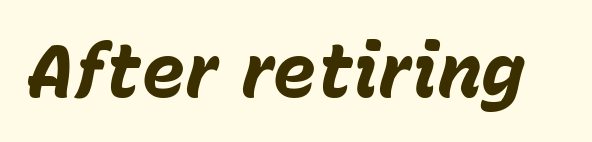
{"italic": "yes", "lean": "right", "slant_degrees": 15, "bold": "yes", "weight": "bold", "width": "normal", "stroke_contrast": "low", "x_height": "medium", "monospaced": "no", "underline": "no", "letter_spacing": "normal", "letter_spacing_em": 0.0, "glyph_px": 74}
